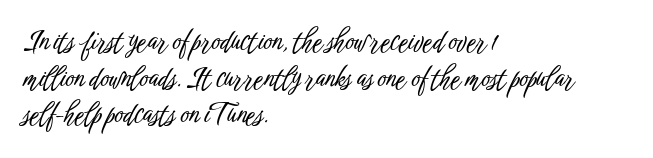
{"underline": "no", "align": "left", "line_spacing": "normal", "line_spacing_ratio": 1.36, "letter_spacing": "normal", "letter_spacing_em": 0.0, "glyph_px": 27}
